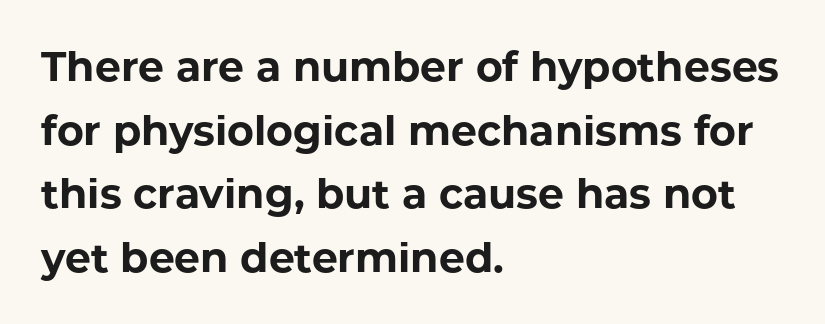
Q: Is the text bold? A: Yes.
Q: Is the text italic (slanted)? A: No, it is upright.
Q: Is the typeface a serif or a sans-serif typeface? A: Sans-serif.
Q: Is the text underlined? A: No.
Q: How is the paragraph aligned? A: Left-aligned.
Q: Is the spacing between letters normal or unusually wide? A: Normal.
Q: Is the spacing between lines tight, normal or loose? A: Normal.
Q: Width (condensed, normal, or wide)? A: Normal.
Q: Stroke contrast? A: Low.
Q: x-height? A: Medium.
Q: Monospaced? A: No.
